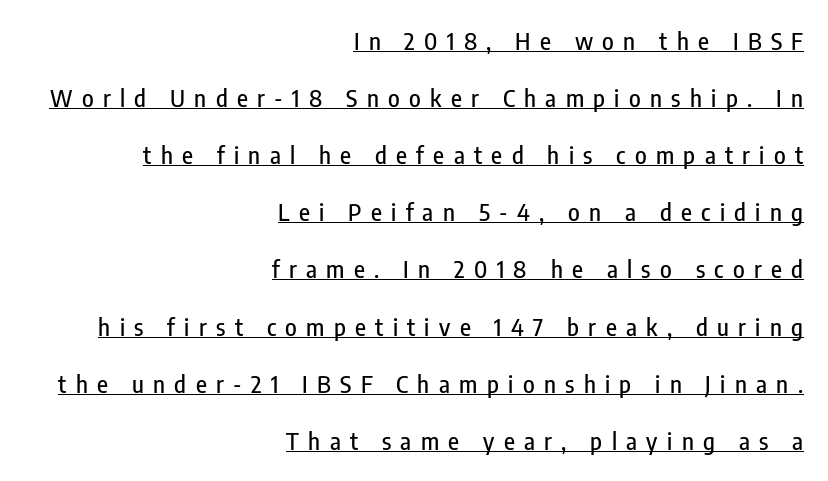
The image shows 24 px text type, upright; set right-aligned, loose line spacing (2.38x), unusually wide letter spacing (+0.39 em), underlined.
